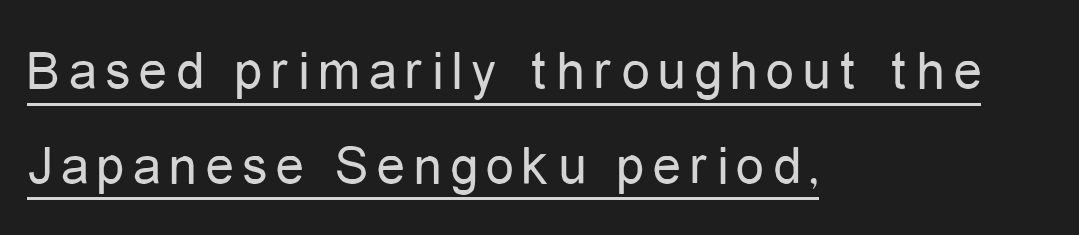
The image shows 56 px regular-weight, condensed sans-serif type, upright; set left-aligned, normal line spacing (1.69x), underlined; low stroke contrast and a medium x-height.
